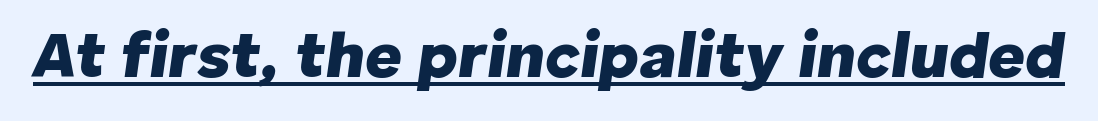
{"italic": "yes", "lean": "right", "slant_degrees": 8, "bold": "yes", "weight": "heavy", "width": "normal", "stroke_contrast": "low", "x_height": "medium", "monospaced": "no", "underline": "yes", "letter_spacing": "normal", "letter_spacing_em": 0.0, "glyph_px": 64}
